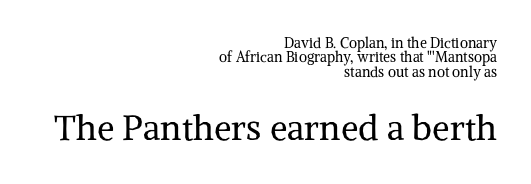
The image shows 35 px regular-weight serif type, upright; set right-aligned, tight line spacing (1.02x), normal letter spacing, not underlined; the second (bottom) block is 2.5x larger; medium stroke contrast and a medium x-height.
